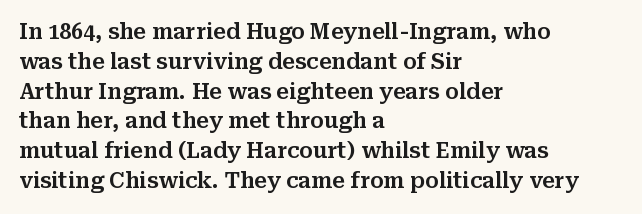
{"italic": "no", "underline": "no", "align": "left", "line_spacing": "normal", "line_spacing_ratio": 1.42, "letter_spacing": "normal", "letter_spacing_em": 0.0, "glyph_px": 21}
